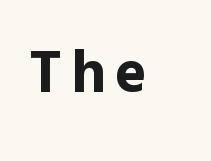
Q: Is the text bold? A: Yes.
Q: Is the text italic (slanted)? A: No, it is upright.
Q: Is the typeface a serif or a sans-serif typeface? A: Sans-serif.
Q: Is the text underlined? A: No.
Q: Width (condensed, normal, or wide)? A: Normal.
Q: x-height? A: Medium.
Q: Monospaced? A: No.
